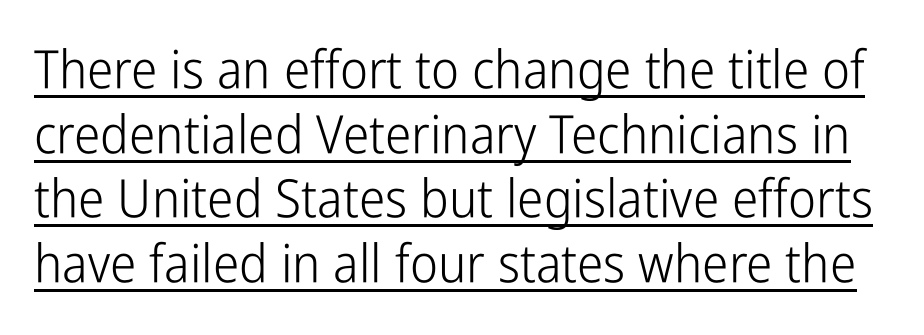
Q: Is the text bold? A: No.
Q: Is the text italic (slanted)? A: No, it is upright.
Q: Is the typeface a serif or a sans-serif typeface? A: Sans-serif.
Q: Is the text underlined? A: Yes.
Q: Is the spacing between letters normal or unusually wide? A: Normal.
Q: Width (condensed, normal, or wide)? A: Condensed.
Q: Stroke contrast? A: Low.
Q: x-height? A: Medium.
Q: Monospaced? A: No.
